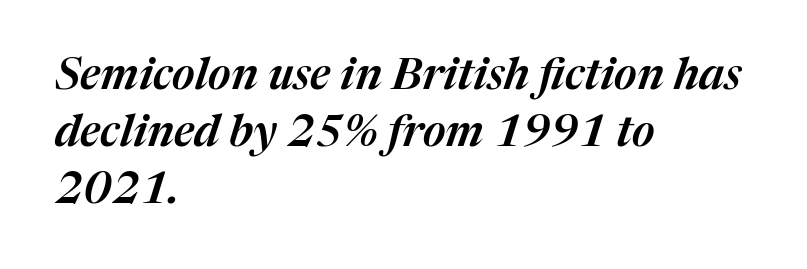
Q: Is the text italic (slanted)? A: Yes, it leans right by about 17 degrees.
Q: Is the text underlined? A: No.
Q: How is the paragraph aligned? A: Left-aligned.
Q: Is the spacing between letters normal or unusually wide? A: Normal.
Q: Is the spacing between lines tight, normal or loose? A: Normal.
Q: Width (condensed, normal, or wide)? A: Normal.
Q: Stroke contrast? A: Medium.
Q: x-height? A: Medium.
Q: Monospaced? A: No.
